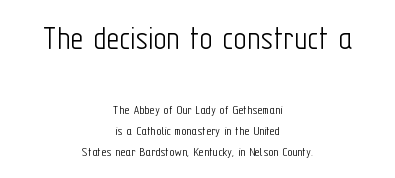
The image shows 36 px light, condensed sans-serif type, upright; set centered, normal line spacing (1.5x), normal letter spacing, not underlined; the first (top) block is 2.57x larger; low stroke contrast and a medium x-height.
